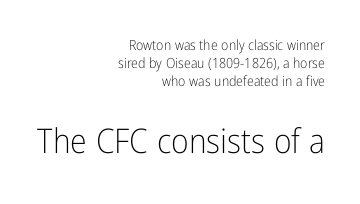
{"serif": "no", "italic": "no", "bold": "no", "weight": "light", "width": "condensed", "stroke_contrast": "low", "x_height": "medium", "monospaced": "no", "underline": "no", "align": "right", "line_spacing": "normal", "line_spacing_ratio": 1.27, "letter_spacing": "normal", "letter_spacing_em": 0.0, "larger_block": "second", "size_ratio": 2.43, "glyph_px": 34}
